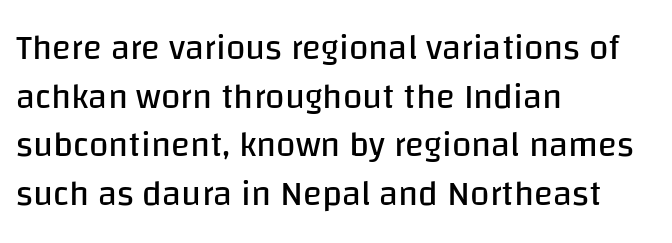
The lettering stays uniformly vertical, giving the passage a roman look. The characters are drawn with everyday or finer stroke widths. These lines stack with their left ends in a neat column. Caption: standard tracking, unaltered. Successive baselines arrive at the customary interval.
